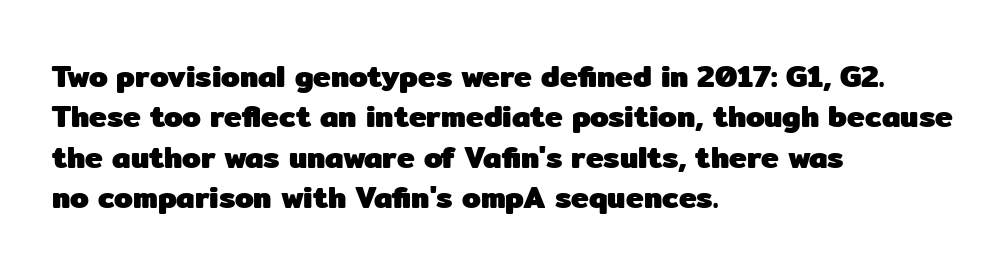
The image shows 30 px heavy sans-serif type, upright; set left-aligned, normal line spacing (1.35x), normal letter spacing, not underlined; low stroke contrast and a medium x-height.
